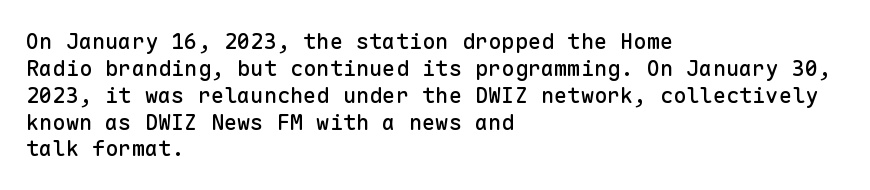
{"italic": "no", "underline": "no", "align": "left", "line_spacing_ratio": 1.22, "letter_spacing": "normal", "letter_spacing_em": 0.0, "glyph_px": 22}
